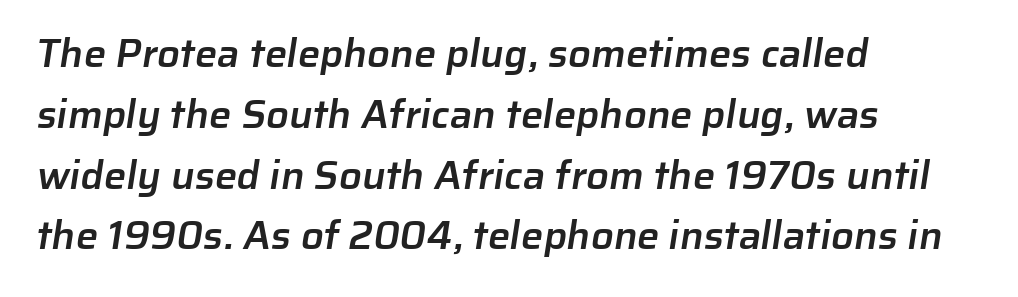
{"serif": "no", "bold": "semi", "weight": "semibold", "width": "normal", "stroke_contrast": "low", "x_height": "medium", "monospaced": "no", "underline": "no", "align": "left", "line_spacing": "normal", "line_spacing_ratio": 1.52, "letter_spacing": "normal", "letter_spacing_em": 0.0, "glyph_px": 40}
